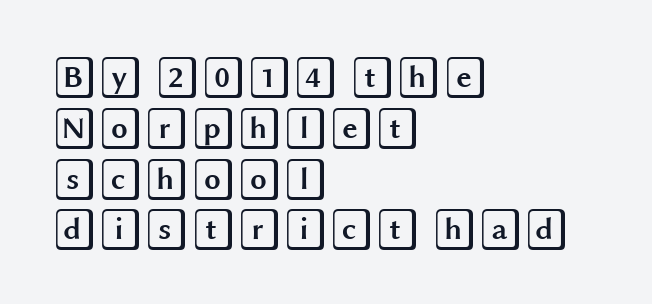
The image shows 42 px wide type, upright; set left-aligned, line spacing 1.21x, normal letter spacing, not underlined; a large x-height.
